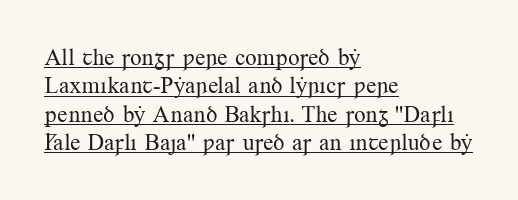
Q: Is the text bold? A: No.
Q: Is the text italic (slanted)? A: No, it is upright.
Q: Is the text underlined? A: Yes.
Q: How is the paragraph aligned? A: Left-aligned.
Q: Is the spacing between letters normal or unusually wide? A: Normal.
